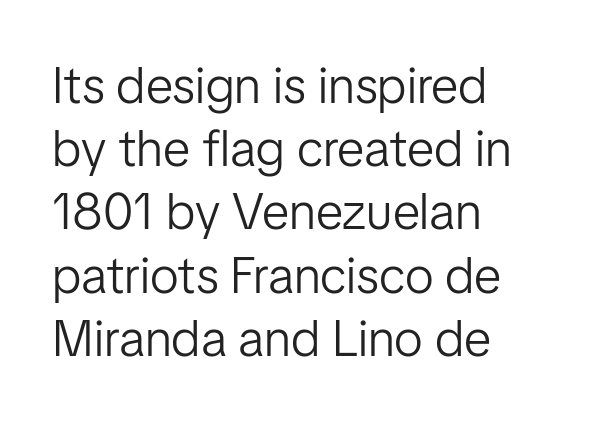
{"serif": "no", "italic": "no", "bold": "no", "weight": "light", "width": "normal", "stroke_contrast": "low", "x_height": "medium", "monospaced": "no", "underline": "no", "align": "left", "line_spacing_ratio": 1.24, "letter_spacing": "normal", "letter_spacing_em": 0.0, "glyph_px": 51}
